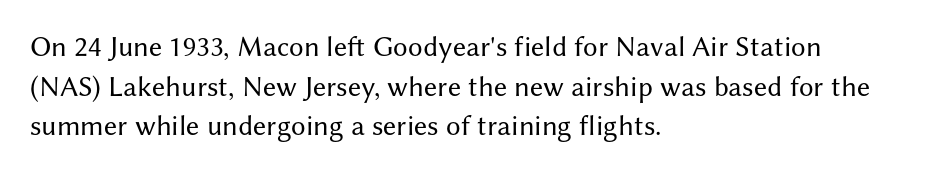
{"serif": "no", "italic": "no", "bold": "no", "weight": "regular", "width": "normal", "stroke_contrast": "medium", "x_height": "medium", "monospaced": "no", "underline": "no", "align": "left", "line_spacing": "normal", "line_spacing_ratio": 1.37, "letter_spacing": "normal", "letter_spacing_em": 0.0, "glyph_px": 29}
